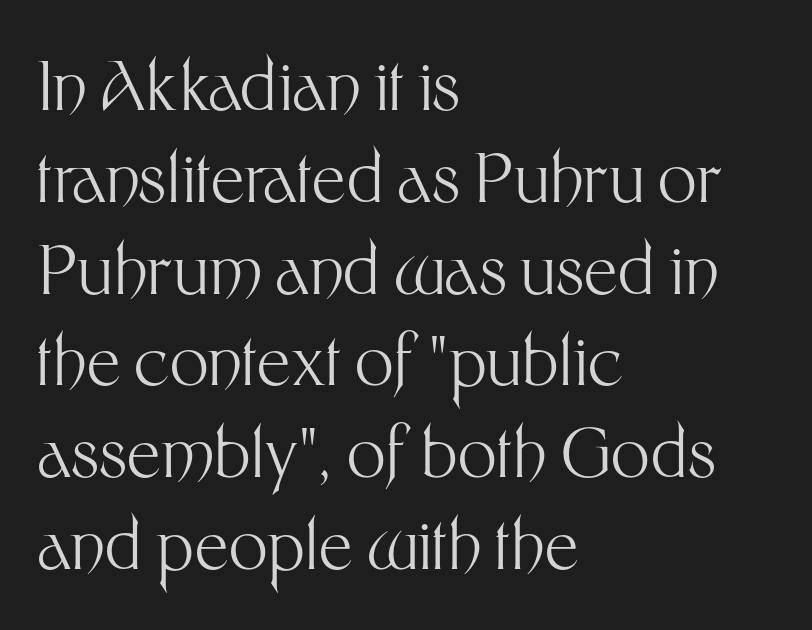
Q: Is the text bold? A: No.
Q: Is the text italic (slanted)? A: No, it is upright.
Q: Is the typeface a serif or a sans-serif typeface? A: Sans-serif.
Q: Is the text underlined? A: No.
Q: How is the paragraph aligned? A: Left-aligned.
Q: Is the spacing between letters normal or unusually wide? A: Normal.
Q: Is the spacing between lines tight, normal or loose? A: Normal.
Q: Width (condensed, normal, or wide)? A: Normal.
Q: Stroke contrast? A: Medium.
Q: x-height? A: Medium.
Q: Monospaced? A: No.
